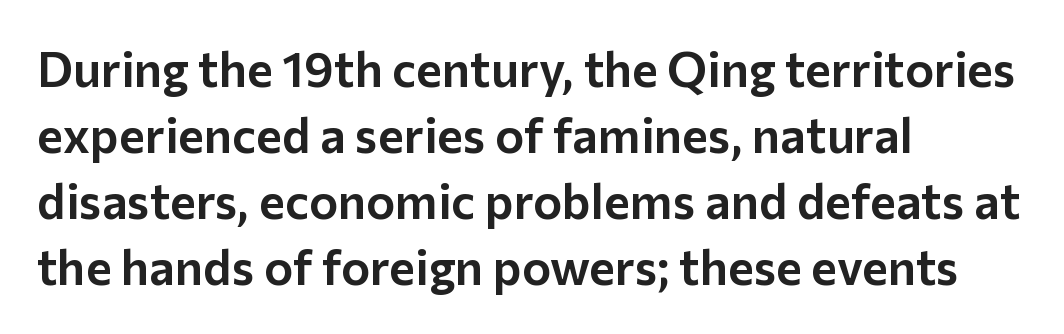
{"serif": "no", "italic": "no", "width": "normal", "stroke_contrast": "low", "x_height": "medium", "monospaced": "no", "underline": "no", "align": "left", "line_spacing": "normal", "line_spacing_ratio": 1.35, "letter_spacing": "normal", "letter_spacing_em": 0.0, "glyph_px": 49}
